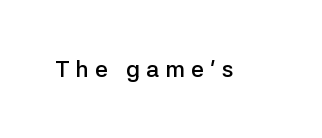
{"italic": "no", "bold": "semi", "underline": "no", "letter_spacing": "wide", "letter_spacing_em": 0.27, "glyph_px": 23}
